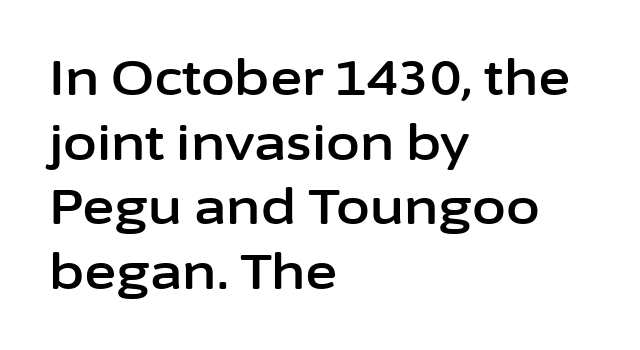
The image shows 49 px sans-serif type, upright; set left-aligned, normal line spacing (1.32x), normal letter spacing, not underlined; low stroke contrast and a medium x-height.
